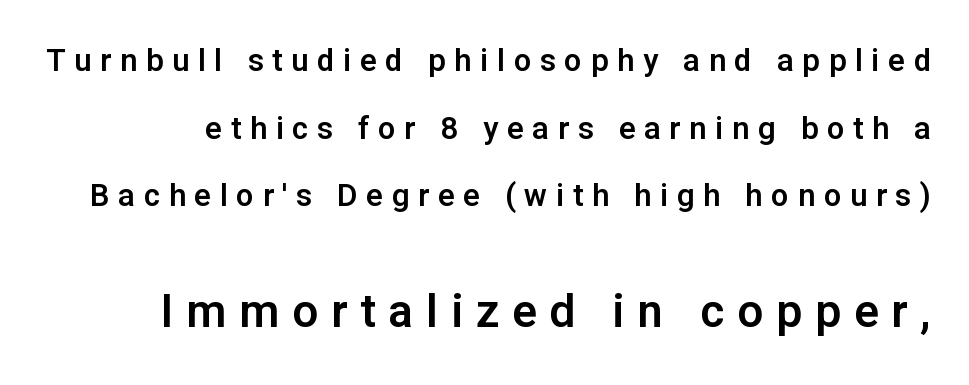
Here the designer chose a conventional face with non-uniform glyph widths. Look at the glyph heights: the lower group is clearly the bigger setting. Is the letter spacing exaggerated? Yes — the characters are pushed far apart. Are there feet on the stems? There aren't — it's a sans. The leading is generous, giving the passage an open texture.
